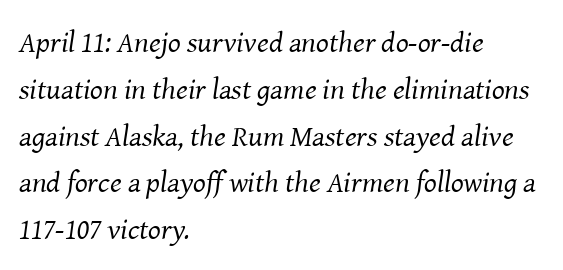
{"serif": "yes", "italic": "yes", "lean": "right", "slant_degrees": 8, "bold": "no", "weight": "regular", "width": "normal", "stroke_contrast": "medium", "x_height": "medium", "monospaced": "no", "underline": "no", "align": "left", "line_spacing": "normal", "line_spacing_ratio": 1.56, "letter_spacing": "normal", "letter_spacing_em": 0.0, "glyph_px": 30}
